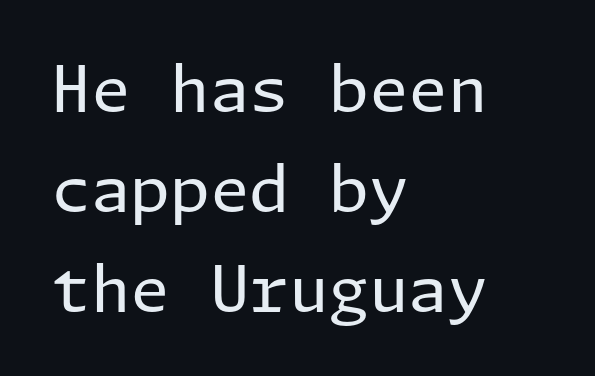
Q: Is the text bold? A: No.
Q: Is the text italic (slanted)? A: No, it is upright.
Q: Is the typeface a serif or a sans-serif typeface? A: Sans-serif.
Q: Is the text underlined? A: No.
Q: How is the paragraph aligned? A: Left-aligned.
Q: Is the spacing between letters normal or unusually wide? A: Normal.
Q: Is the spacing between lines tight, normal or loose? A: Normal.
Q: Width (condensed, normal, or wide)? A: Normal.
Q: Stroke contrast? A: Low.
Q: x-height? A: Medium.
